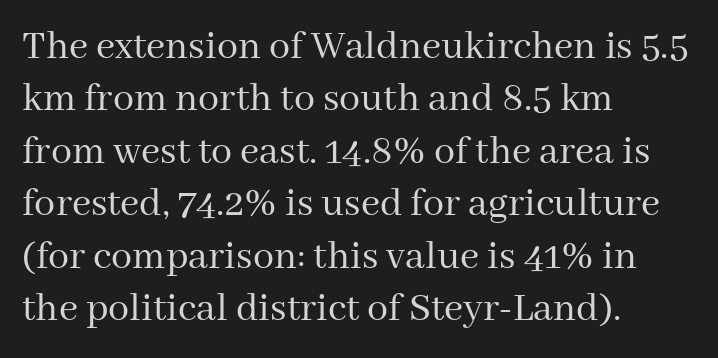
Q: Is the text bold? A: No.
Q: Is the text italic (slanted)? A: No, it is upright.
Q: Is the typeface a serif or a sans-serif typeface? A: Serif.
Q: Is the text underlined? A: No.
Q: How is the paragraph aligned? A: Left-aligned.
Q: Is the spacing between letters normal or unusually wide? A: Normal.
Q: Is the spacing between lines tight, normal or loose? A: Normal.
Q: Width (condensed, normal, or wide)? A: Normal.
Q: Stroke contrast? A: Medium.
Q: x-height? A: Medium.
Q: Monospaced? A: No.
